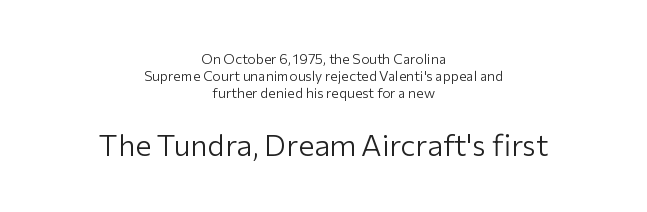
{"serif": "no", "italic": "no", "bold": "no", "weight": "light", "width": "normal", "stroke_contrast": "low", "x_height": "medium", "monospaced": "no", "underline": "no", "align": "center", "line_spacing_ratio": 1.23, "letter_spacing": "normal", "letter_spacing_em": 0.0, "larger_block": "second", "size_ratio": 2.14, "glyph_px": 30}
